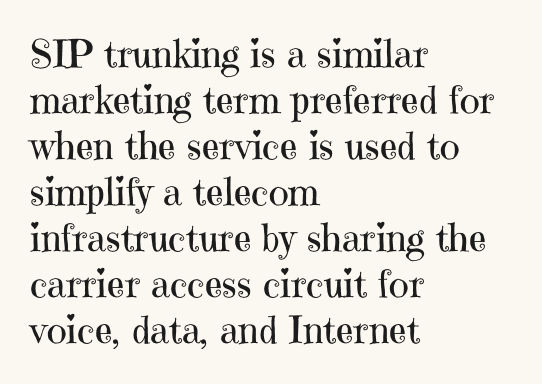
The image shows 38 px regular-weight serif type, upright; set left-aligned, line spacing 1.21x, normal letter spacing, not underlined; high stroke contrast and a medium x-height.
